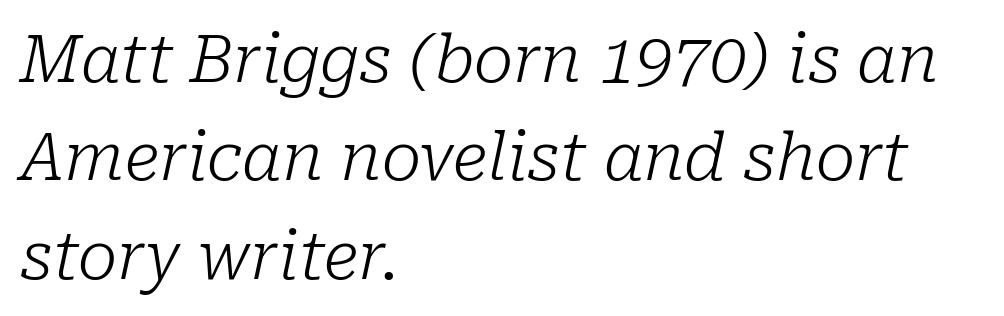
{"serif": "yes", "italic": "yes", "lean": "right", "slant_degrees": 10, "bold": "no", "weight": "light", "width": "normal", "stroke_contrast": "low", "x_height": "medium", "monospaced": "no", "underline": "no", "align": "left", "line_spacing": "normal", "line_spacing_ratio": 1.49, "letter_spacing": "normal", "letter_spacing_em": 0.0, "glyph_px": 66}
